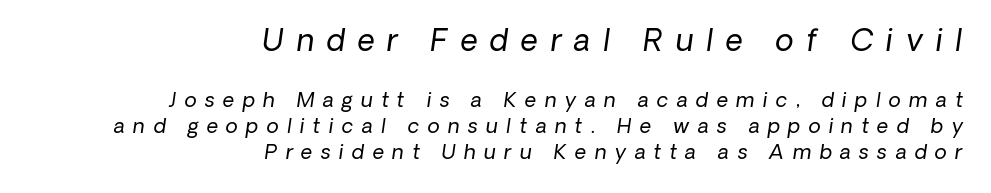
{"italic": "yes", "lean": "right", "slant_degrees": 8, "bold": "no", "weight": "regular", "width": "normal", "stroke_contrast": "low", "x_height": "medium", "monospaced": "no", "underline": "no", "align": "right", "line_spacing": "normal", "line_spacing_ratio": 1.32, "letter_spacing": "wide", "letter_spacing_em": 0.42, "larger_block": "first", "size_ratio": 1.5, "glyph_px": 30}
